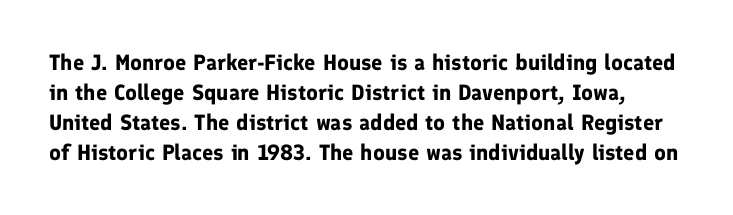
Q: Is the text bold? A: Yes.
Q: Is the text italic (slanted)? A: No, it is upright.
Q: Is the text underlined? A: No.
Q: Is the spacing between letters normal or unusually wide? A: Normal.
Q: Is the spacing between lines tight, normal or loose? A: Normal.
